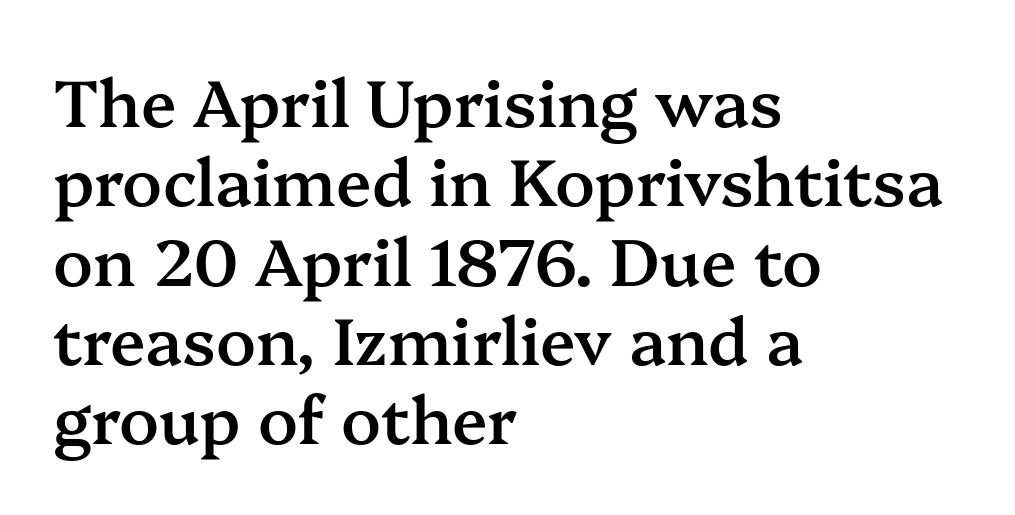
Q: Is the text bold? A: Semi-bold.
Q: Is the text italic (slanted)? A: No, it is upright.
Q: Is the typeface a serif or a sans-serif typeface? A: Serif.
Q: Is the text underlined? A: No.
Q: How is the paragraph aligned? A: Left-aligned.
Q: Is the spacing between letters normal or unusually wide? A: Normal.
Q: Width (condensed, normal, or wide)? A: Normal.
Q: Stroke contrast? A: Medium.
Q: x-height? A: Medium.
Q: Monospaced? A: No.
